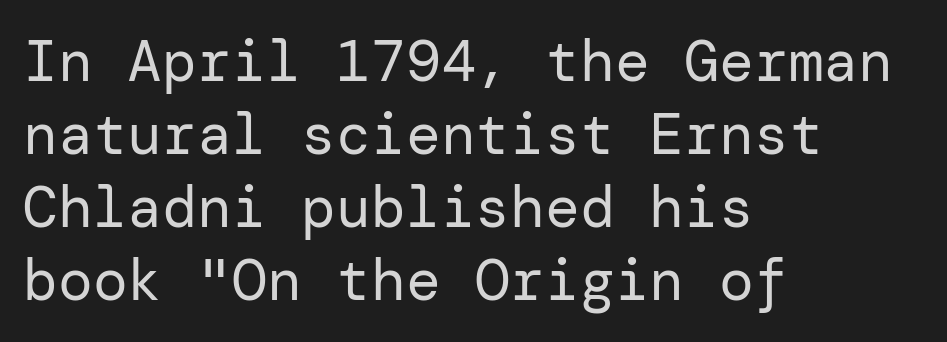
Beneath every word, the page is bare. Weight: in the light-to-regular range. The lettering stays uniformly vertical, giving the passage a roman look. The vertical gap from one line to the next is medium. Compared with a centered layout, this one pins lines to the left instead.
